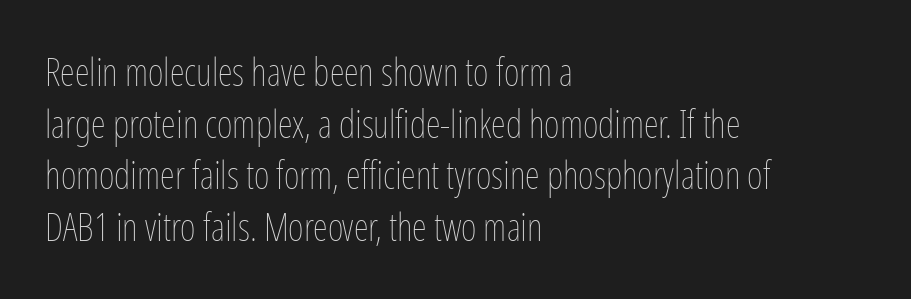
{"italic": "no", "bold": "no", "weight": "thin", "width": "condensed", "stroke_contrast": "low", "x_height": "medium", "monospaced": "no", "underline": "no", "align": "left", "line_spacing": "normal", "line_spacing_ratio": 1.36, "letter_spacing": "normal", "letter_spacing_em": 0.0, "glyph_px": 38}
